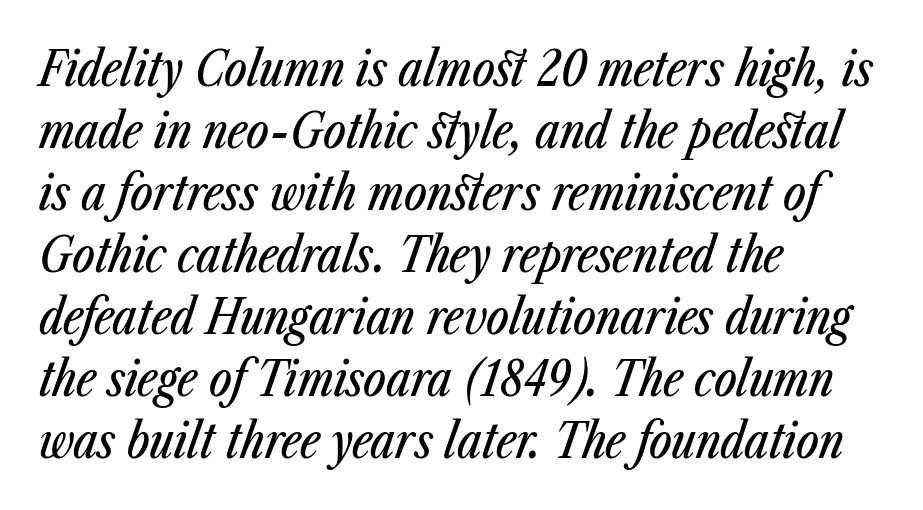
These lines stack with their left ends in a neat column. Slant detected: the letters are inclined. The type is set solid horizontally, with unmodified tracking. Descenders hang freely into open space. Successive baselines arrive at the customary interval.
